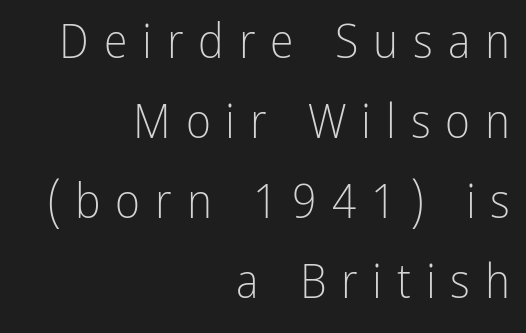
{"serif": "no", "italic": "no", "bold": "no", "weight": "light", "width": "condensed", "stroke_contrast": "low", "x_height": "medium", "monospaced": "no", "underline": "no", "align": "right", "line_spacing": "normal", "line_spacing_ratio": 1.67, "letter_spacing": "wide", "letter_spacing_em": 0.31, "glyph_px": 48}
